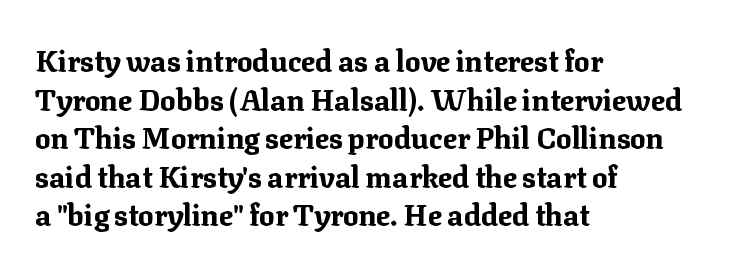
{"serif": "yes", "italic": "no", "bold": "yes", "weight": "bold", "width": "normal", "stroke_contrast": "medium", "x_height": "medium", "monospaced": "no", "underline": "no", "align": "left", "line_spacing": "normal", "line_spacing_ratio": 1.33, "letter_spacing": "normal", "letter_spacing_em": 0.0, "glyph_px": 29}
